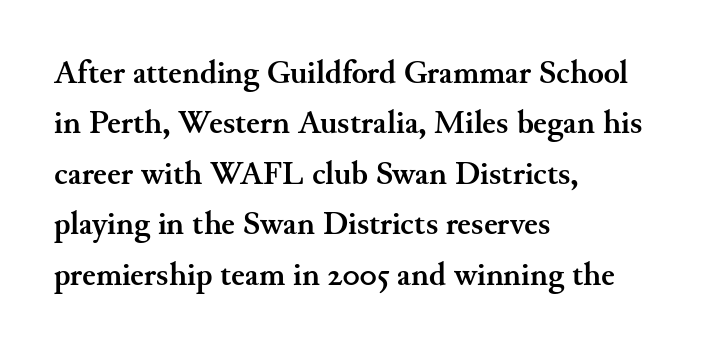
{"serif": "yes", "italic": "no", "bold": "yes", "weight": "semibold", "width": "normal", "stroke_contrast": "medium", "x_height": "small", "monospaced": "no", "underline": "no", "align": "left", "line_spacing": "normal", "line_spacing_ratio": 1.53, "letter_spacing": "normal", "letter_spacing_em": 0.0, "glyph_px": 33}
